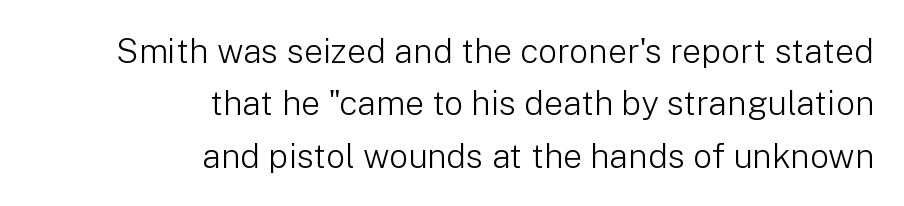
The image shows 34 px light sans-serif type, upright; set right-aligned, normal line spacing (1.54x), normal letter spacing, not underlined; low stroke contrast and a medium x-height.
